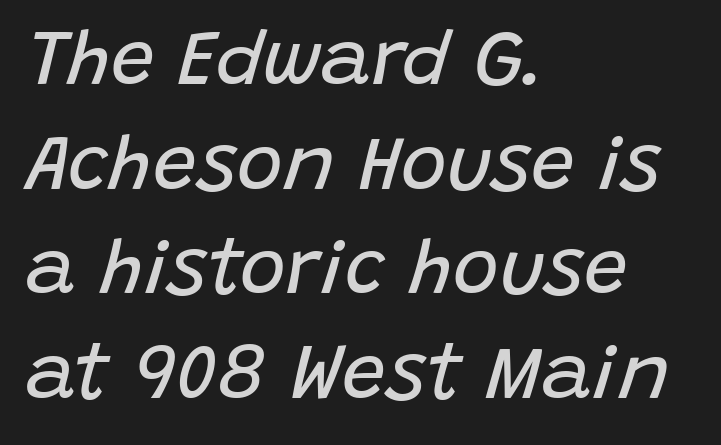
{"italic": "yes", "lean": "right", "slant_degrees": 15, "bold": "no", "weight": "regular", "width": "normal", "stroke_contrast": "low", "x_height": "large", "monospaced": "no", "underline": "no", "align": "left", "line_spacing": "normal", "line_spacing_ratio": 1.34, "letter_spacing": "normal", "letter_spacing_em": 0.0, "glyph_px": 78}
